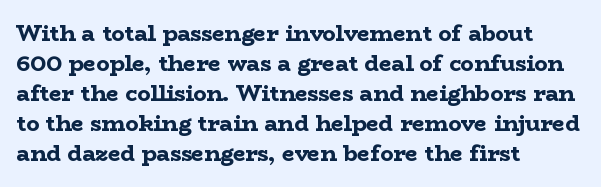
{"italic": "no", "bold": "yes", "underline": "no", "align": "left", "line_spacing": "normal", "line_spacing_ratio": 1.36, "letter_spacing": "normal", "letter_spacing_em": 0.0, "glyph_px": 22}
